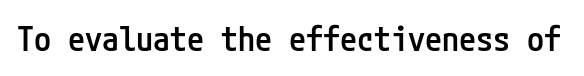
{"serif": "no", "italic": "no", "bold": "semi", "weight": "semibold", "width": "condensed", "stroke_contrast": "low", "x_height": "medium", "underline": "no", "letter_spacing": "normal", "letter_spacing_em": 0.0, "glyph_px": 34}
